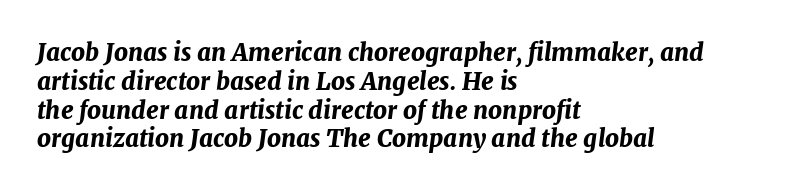
The glyphs look as if they've been sheared to an angle. Underline: absent. Between one letter and the next there's only the usual sliver of space. The typesetting leans heavy: a genuine bold.
